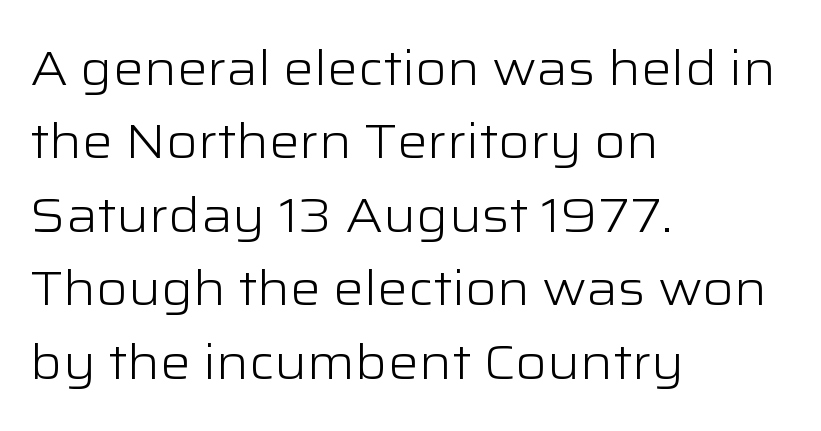
Q: Is the text bold? A: No.
Q: Is the text italic (slanted)? A: No, it is upright.
Q: Is the typeface a serif or a sans-serif typeface? A: Sans-serif.
Q: Is the text underlined? A: No.
Q: How is the paragraph aligned? A: Left-aligned.
Q: Is the spacing between letters normal or unusually wide? A: Normal.
Q: Is the spacing between lines tight, normal or loose? A: Normal.
Q: Width (condensed, normal, or wide)? A: Wide.
Q: Stroke contrast? A: Low.
Q: x-height? A: Medium.
Q: Monospaced? A: No.
